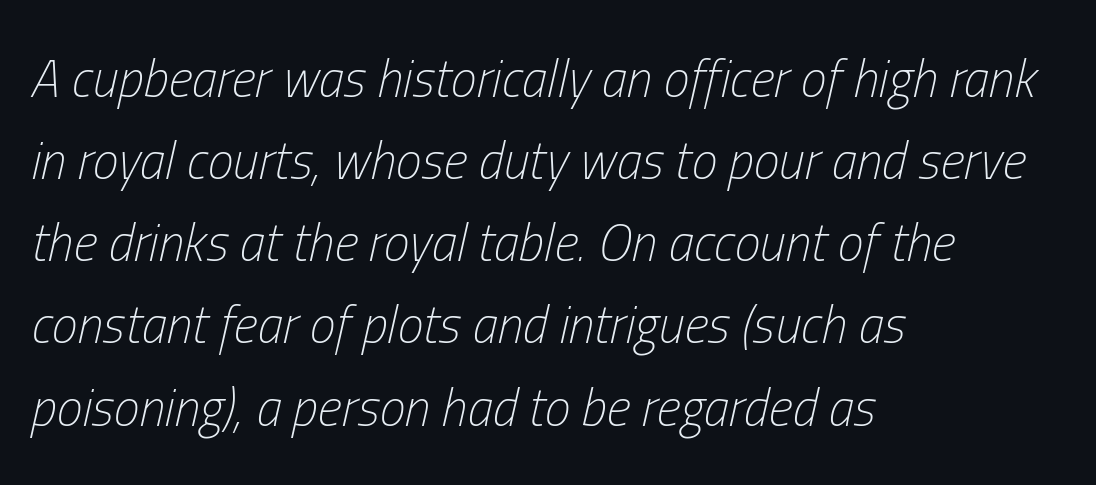
A bare baseline throughout the passage. Weight class: somewhere from thin through regular. This sample uses an oblique cut, with every glyph tilted off the vertical. This block has exactly the height ordinary leading produces. Glyph-to-glyph distance matches everyday printed text.
